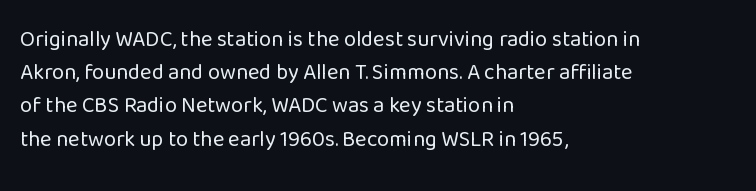
Q: Is the text bold? A: No.
Q: Is the text italic (slanted)? A: No, it is upright.
Q: Is the text underlined? A: No.
Q: How is the paragraph aligned? A: Left-aligned.
Q: Is the spacing between letters normal or unusually wide? A: Normal.
Q: Is the spacing between lines tight, normal or loose? A: Normal.
